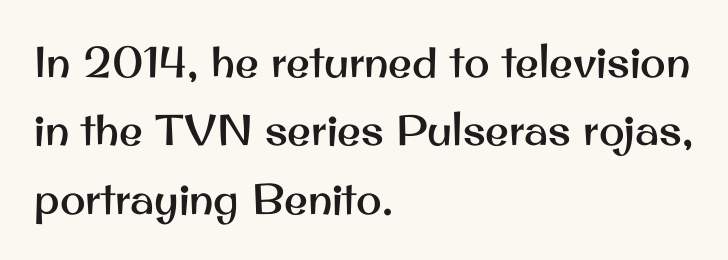
{"serif": "no", "italic": "no", "width": "normal", "stroke_contrast": "medium", "x_height": "small", "monospaced": "no", "underline": "no", "align": "left", "line_spacing": "normal", "line_spacing_ratio": 1.59, "letter_spacing": "normal", "letter_spacing_em": 0.0, "glyph_px": 43}
